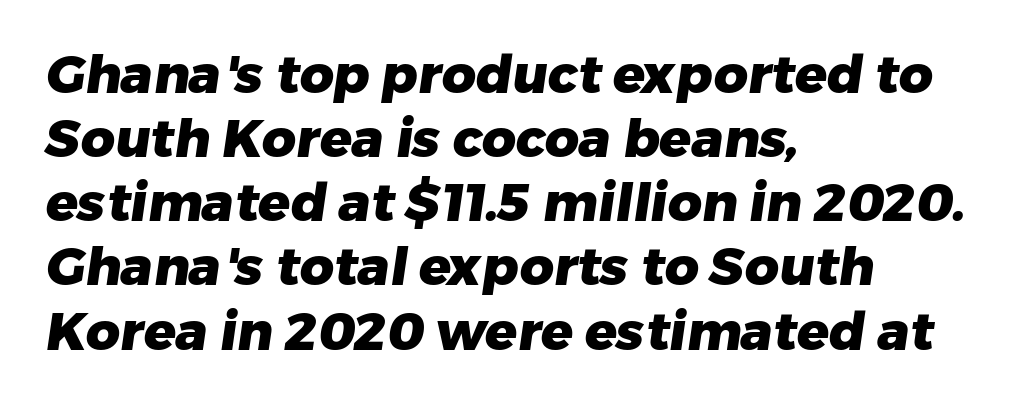
Varying glyph widths throughout — classic text-font behaviour. Only glyphs here, with clear space below each row. A sans-serif font was chosen for this passage. Each word holds together tightly as a unit, with standard inter-letter gaps. How heavy is the stroke? Heavy — this is a bold.
